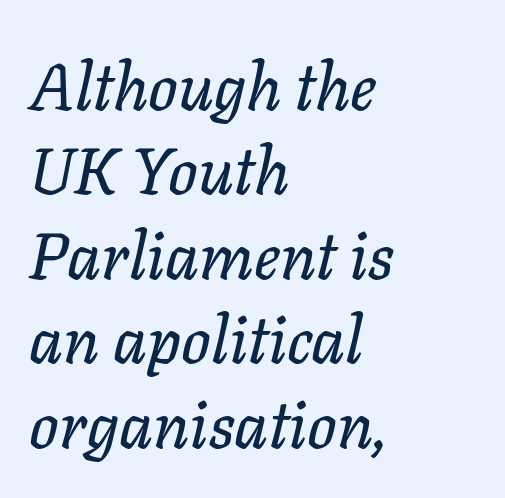
Q: Is the text italic (slanted)? A: Yes, it leans right by about 11 degrees.
Q: Is the text underlined? A: No.
Q: How is the paragraph aligned? A: Left-aligned.
Q: Is the spacing between letters normal or unusually wide? A: Normal.
Q: Is the spacing between lines tight, normal or loose? A: Normal.
Q: Width (condensed, normal, or wide)? A: Normal.
Q: Stroke contrast? A: Low.
Q: x-height? A: Medium.
Q: Monospaced? A: No.
